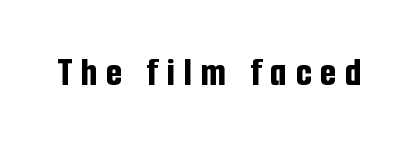
Q: Is the text bold? A: Yes.
Q: Is the text italic (slanted)? A: No, it is upright.
Q: Is the typeface a serif or a sans-serif typeface? A: Sans-serif.
Q: Is the text underlined? A: No.
Q: Is the spacing between letters normal or unusually wide? A: Unusually wide.
Q: Width (condensed, normal, or wide)? A: Condensed.
Q: Stroke contrast? A: Low.
Q: x-height? A: Medium.
Q: Monospaced? A: No.
